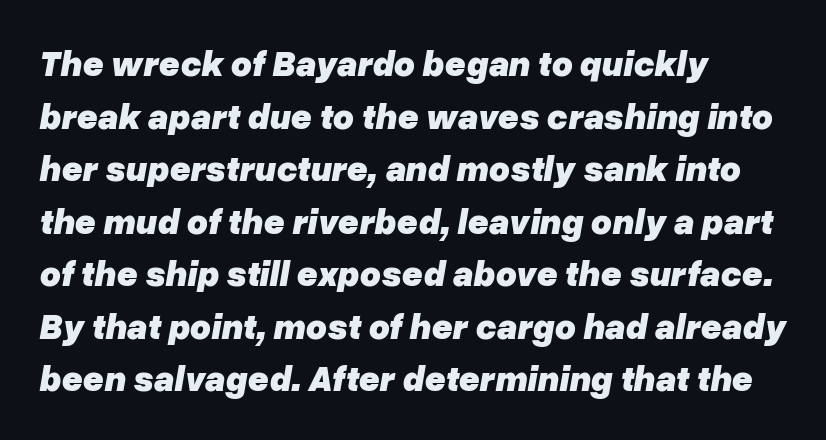
{"italic": "yes", "lean": "right", "slant_degrees": 10, "bold": "yes", "weight": "heavy", "width": "normal", "stroke_contrast": "low", "x_height": "medium", "monospaced": "no", "underline": "no", "align": "left", "line_spacing": "normal", "line_spacing_ratio": 1.46, "letter_spacing": "normal", "letter_spacing_em": 0.0, "glyph_px": 36}
